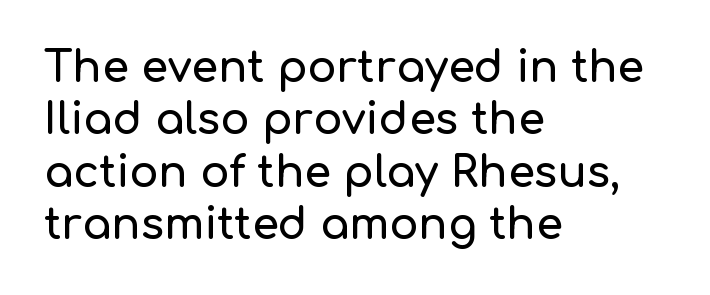
{"serif": "no", "italic": "no", "width": "normal", "stroke_contrast": "low", "x_height": "medium", "monospaced": "no", "underline": "no", "align": "left", "line_spacing_ratio": 1.22, "letter_spacing": "normal", "letter_spacing_em": 0.0, "glyph_px": 43}
